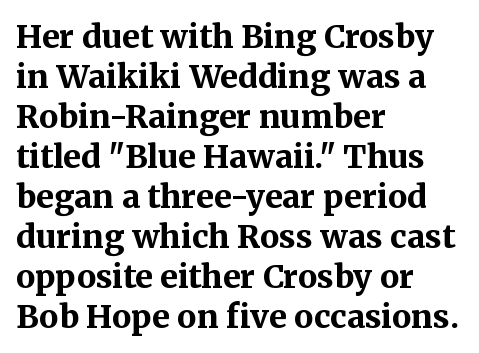
The face used here is proportionally spaced, like ordinary book or web type. These lines were composed using upright roman letters. Plain, unruled lines of type. The face used here is rendered with its standard letterfit.
